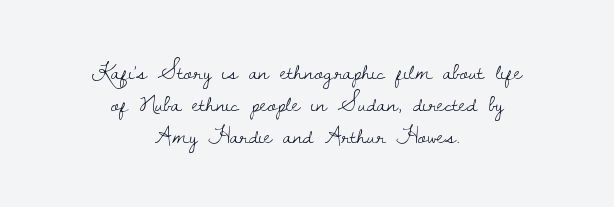
Q: Is the text bold? A: No.
Q: Is the text italic (slanted)? A: Yes.
Q: Is the text underlined? A: No.
Q: How is the paragraph aligned? A: Centered.
Q: Is the spacing between letters normal or unusually wide? A: Normal.
Q: Is the spacing between lines tight, normal or loose? A: Normal.
